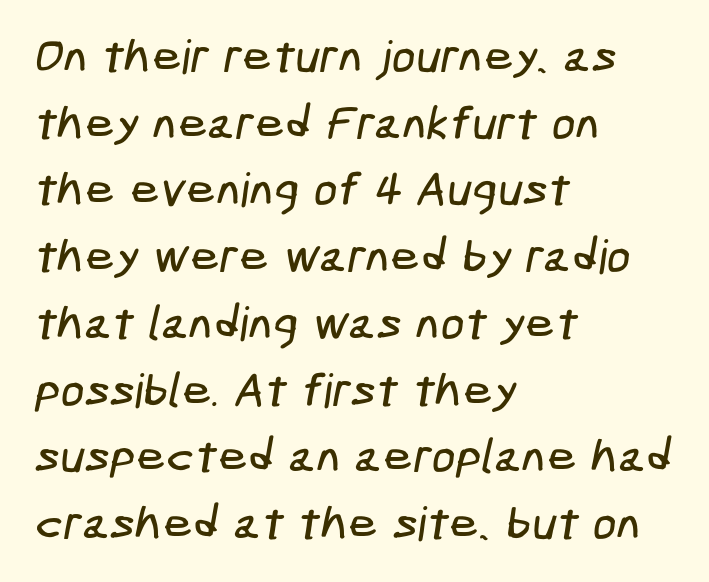
Q: Is the typeface a serif or a sans-serif typeface? A: Sans-serif.
Q: Is the text underlined? A: No.
Q: How is the paragraph aligned? A: Left-aligned.
Q: Is the spacing between letters normal or unusually wide? A: Normal.
Q: Is the spacing between lines tight, normal or loose? A: Normal.
Q: Width (condensed, normal, or wide)? A: Condensed.
Q: Stroke contrast? A: Low.
Q: x-height? A: Medium.
